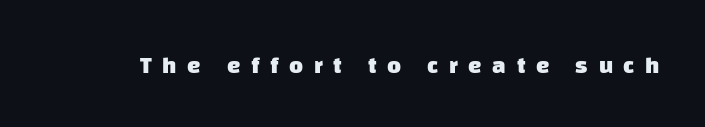
Q: Is the text bold? A: Yes.
Q: Is the text underlined? A: No.
Q: Is the spacing between letters normal or unusually wide? A: Unusually wide.
